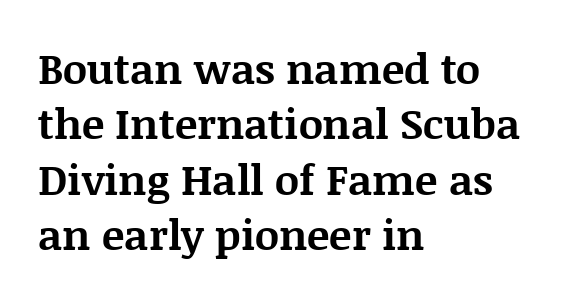
Letterform terminals end in serifs throughout the passage. Each new line begins a customary step beneath the previous one. This sample uses plain, unmodified letter spacing. Nobody drew a line under any word here. The font's upright variant was chosen for this text. The rendering uses natural spacing where letterforms have individual widths.
